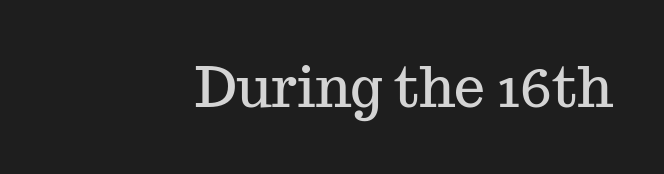
{"serif": "yes", "italic": "no", "width": "normal", "stroke_contrast": "medium", "x_height": "medium", "monospaced": "no", "underline": "no", "align": "right", "letter_spacing": "normal", "letter_spacing_em": 0.0, "glyph_px": 55}
